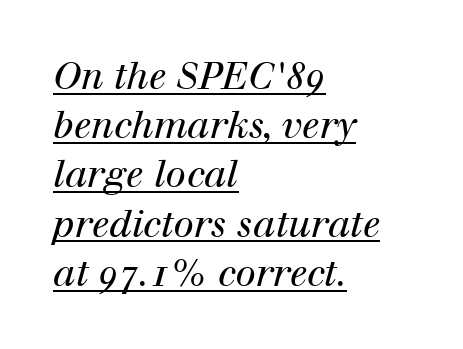
One-word summary of the alignment: left. The rendered words wear a rule along their underside. Default kerning and tracking; the words read as compact shapes. Typographically, this falls in the serif category. Varying glyph widths throughout — classic text-font behaviour.
